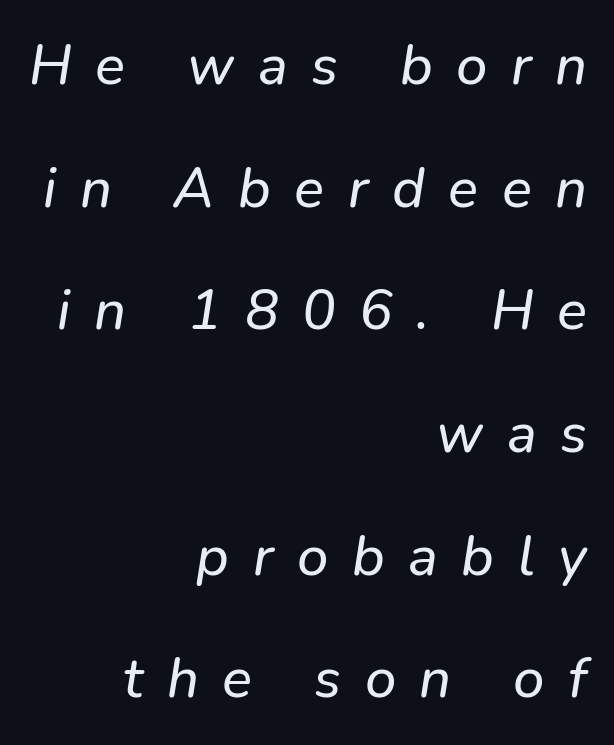
The image shows 56 px text type, italic (leaning right); set right-aligned, loose line spacing (2.19x), unusually wide letter spacing (+0.42 em), not underlined; low stroke contrast and a medium x-height.
